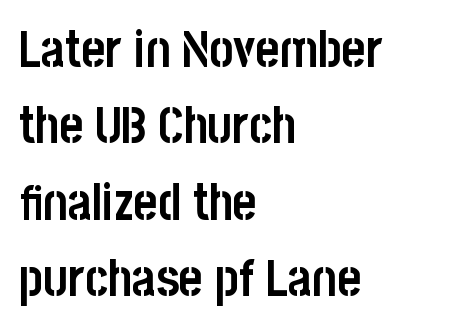
Check the space under the baseline: it is left empty. Each word holds together tightly as a unit, with standard inter-letter gaps. As a designer I'd log this as weight 700, bold. The typography opts for an upright posture over an oblique one.
